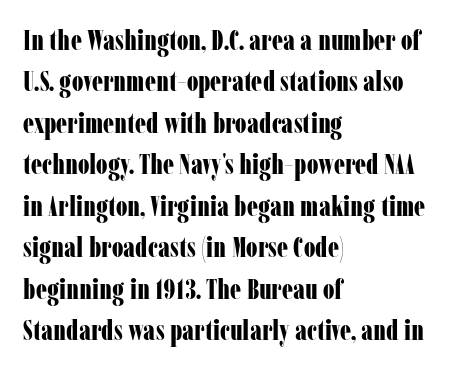
Q: Is the text bold? A: Yes.
Q: Is the text italic (slanted)? A: No, it is upright.
Q: Is the typeface a serif or a sans-serif typeface? A: Serif.
Q: Is the text underlined? A: No.
Q: How is the paragraph aligned? A: Left-aligned.
Q: Is the spacing between letters normal or unusually wide? A: Normal.
Q: Is the spacing between lines tight, normal or loose? A: Normal.
Q: Width (condensed, normal, or wide)? A: Condensed.
Q: Stroke contrast? A: Low.
Q: x-height? A: Medium.
Q: Monospaced? A: No.
